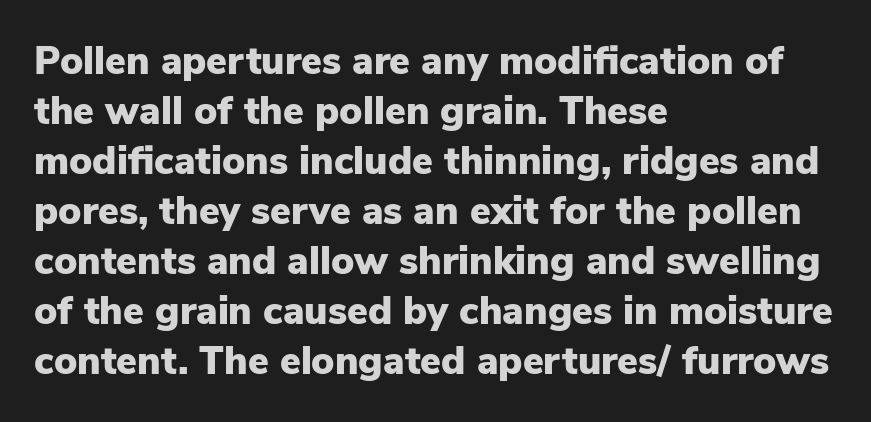
The image shows 39 px heavy sans-serif type, upright; set left-aligned, normal line spacing (1.28x), normal letter spacing, not underlined; low stroke contrast and a medium x-height.
